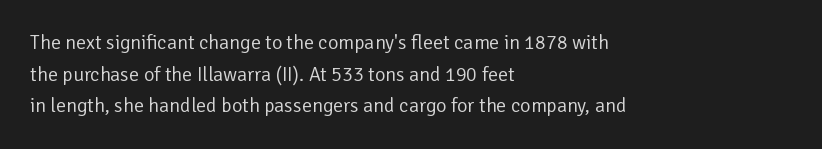
Q: Is the text bold? A: No.
Q: Is the text italic (slanted)? A: No, it is upright.
Q: Is the text underlined? A: No.
Q: How is the paragraph aligned? A: Left-aligned.
Q: Is the spacing between letters normal or unusually wide? A: Normal.
Q: Is the spacing between lines tight, normal or loose? A: Normal.
